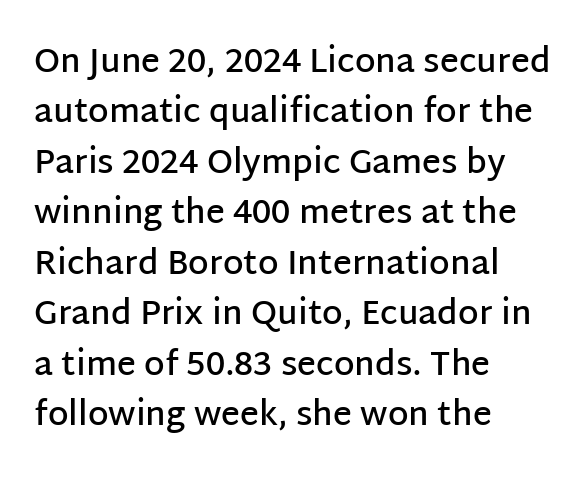
Q: Is the text bold? A: Semi-bold.
Q: Is the text italic (slanted)? A: No, it is upright.
Q: Is the typeface a serif or a sans-serif typeface? A: Sans-serif.
Q: Is the text underlined? A: No.
Q: How is the paragraph aligned? A: Left-aligned.
Q: Is the spacing between letters normal or unusually wide? A: Normal.
Q: Is the spacing between lines tight, normal or loose? A: Normal.
Q: Width (condensed, normal, or wide)? A: Normal.
Q: Stroke contrast? A: Low.
Q: x-height? A: Large.
Q: Monospaced? A: No.
